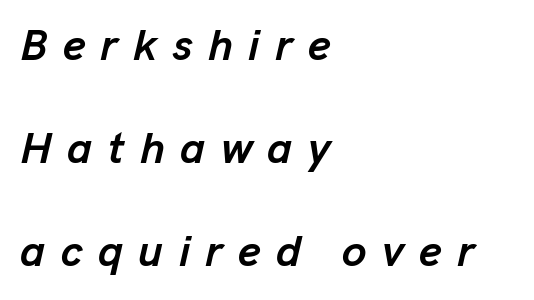
{"italic": "yes", "lean": "right", "slant_degrees": 13, "bold": "yes", "weight": "semibold", "width": "normal", "stroke_contrast": "low", "x_height": "medium", "monospaced": "no", "underline": "no", "align": "left", "line_spacing": "loose", "line_spacing_ratio": 2.34, "letter_spacing": "wide", "letter_spacing_em": 0.35, "glyph_px": 44}
